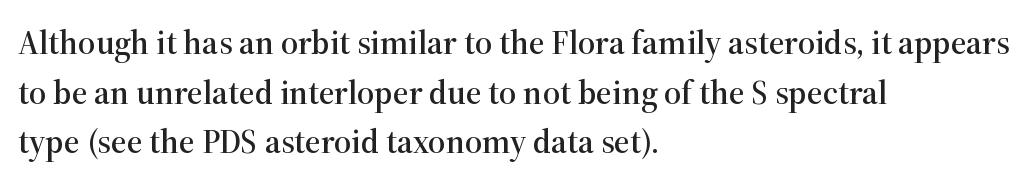
{"serif": "yes", "italic": "no", "width": "normal", "stroke_contrast": "high", "x_height": "medium", "monospaced": "no", "underline": "no", "align": "left", "line_spacing": "normal", "line_spacing_ratio": 1.46, "letter_spacing": "normal", "letter_spacing_em": 0.0, "glyph_px": 34}
